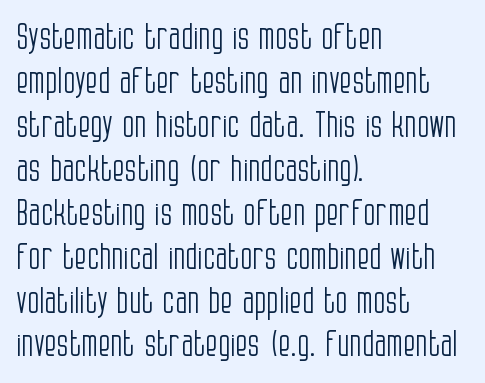
Plain, unruled lines of type. Line beginnings align vertically; line endings do not. Standard letterfit; no display-style spreading of the glyphs. Here the designer chose a conventional face with non-uniform glyph widths. No italicization has been applied; the sample stays upright. Compared with a typical body face, this is equally light or lighter still.
